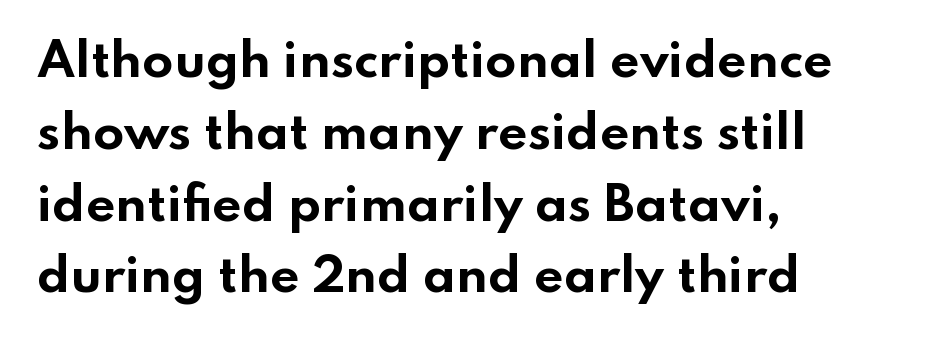
{"serif": "no", "italic": "no", "bold": "yes", "weight": "bold", "width": "wide", "stroke_contrast": "low", "x_height": "small", "monospaced": "no", "underline": "no", "align": "left", "line_spacing": "normal", "line_spacing_ratio": 1.56, "letter_spacing": "normal", "letter_spacing_em": 0.0, "glyph_px": 46}
